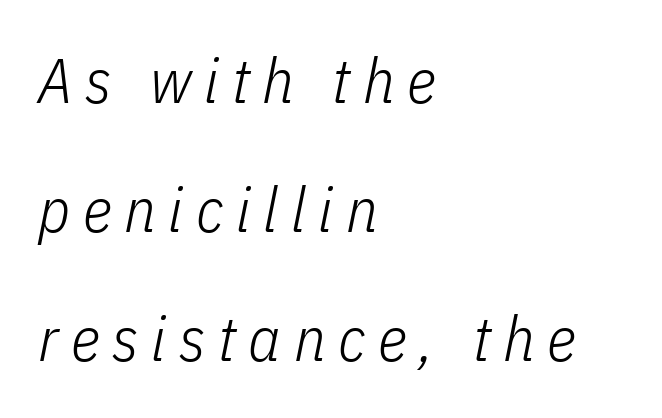
Horizontal alignment here is leftward, the default for most running prose. Each letter keeps its own natural width here, so spacing adapts to shape. In terms of letterspacing, this is a distinctly airy, spread setting. Is there much room between lines? Yes — plenty of vertical air separates them. Looking at the ascenders, they clearly lean. Plain, unruled lines of type.
